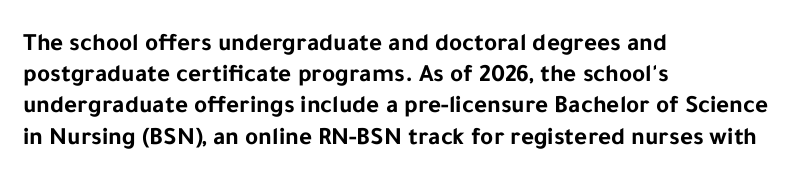
The image shows 25 px bold type, upright; set left-aligned, normal line spacing (1.25x), normal letter spacing, not underlined.
